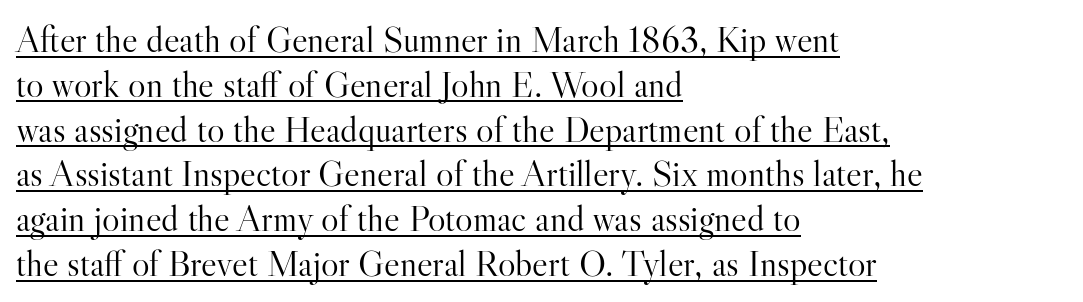
The image shows 37 px light serif type, upright; set left-aligned, line spacing 1.21x, normal letter spacing, underlined; high stroke contrast and a small x-height.
